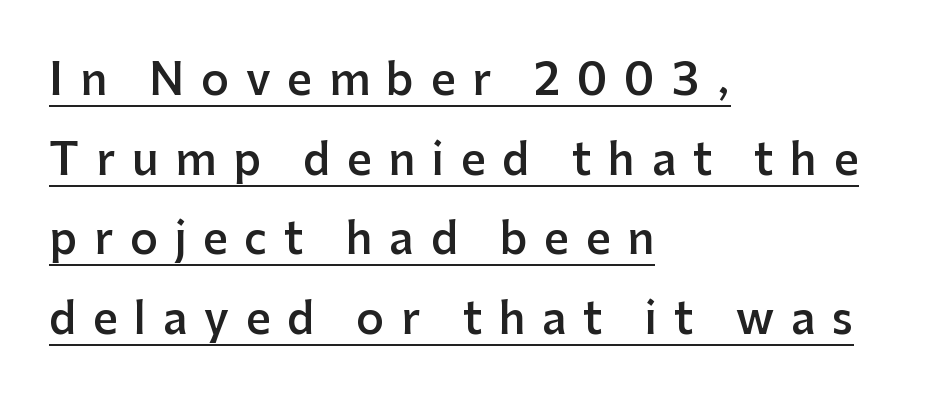
The face used here is a sans, in the tradition of grotesques and geometrics. The passage shown is typed in a proportional face where columns would drift. A rule runs beneath these lines of type. Stroke thickness is moderately raised; the sample reads as semibold.
